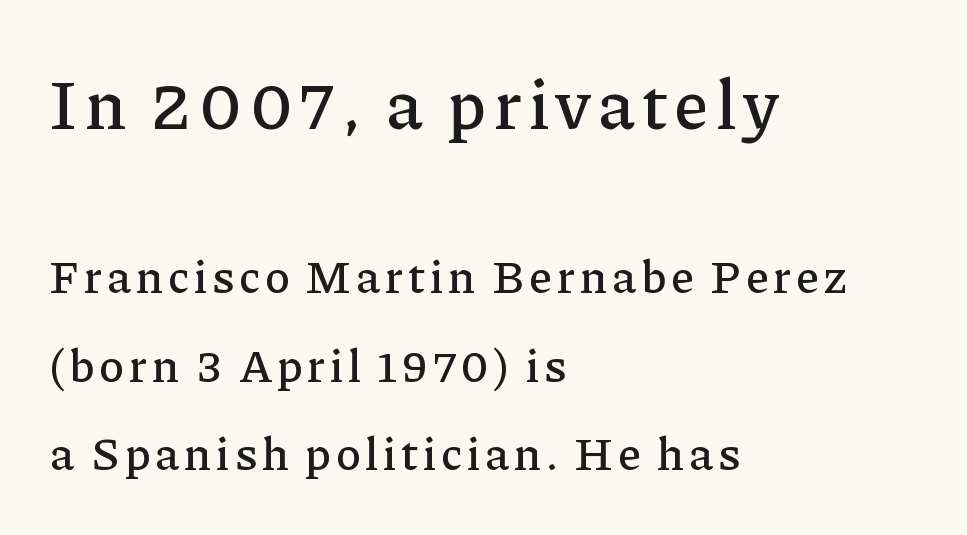
The image shows 71 px serif type, upright; set left-aligned, line spacing 1.88x, not underlined; the first (top) block is 1.51x larger; low stroke contrast and a medium x-height.
